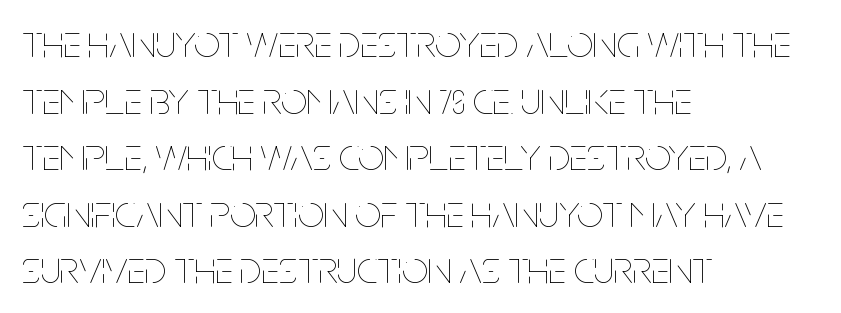
{"italic": "no", "bold": "no", "weight": "thin", "width": "condensed", "stroke_contrast": "low", "x_height": "large", "monospaced": "no", "underline": "no", "align": "left", "line_spacing_ratio": 1.23, "letter_spacing": "normal", "letter_spacing_em": 0.0, "glyph_px": 46}
